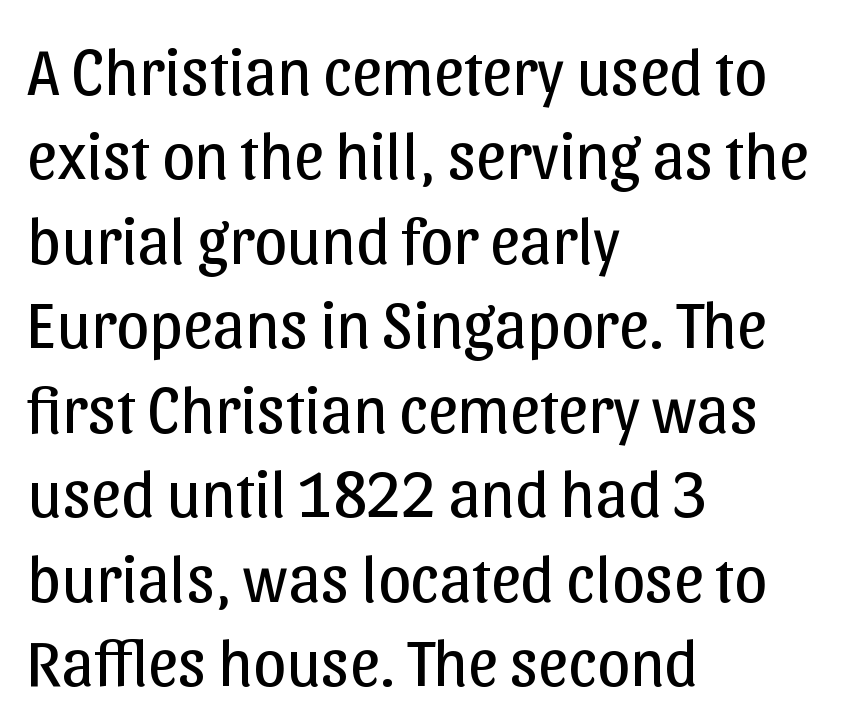
The rendering uses natural spacing where letterforms have individual widths. The letters carry no serifs — their stems end cleanly without finishing strokes. If you drew a line through each stem, it would be perfectly vertical. Just letters on the line, the space beneath them empty.
